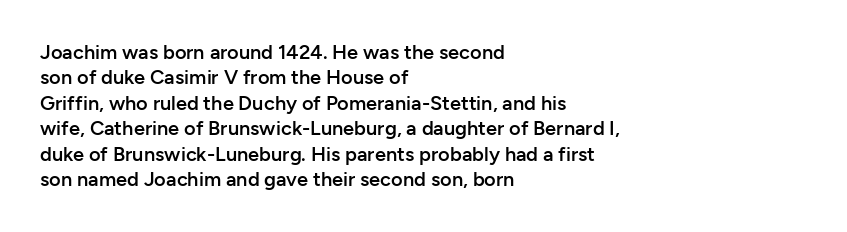
Q: Is the text bold? A: Semi-bold.
Q: Is the text italic (slanted)? A: No, it is upright.
Q: Is the text underlined? A: No.
Q: How is the paragraph aligned? A: Left-aligned.
Q: Is the spacing between letters normal or unusually wide? A: Normal.
Q: Is the spacing between lines tight, normal or loose? A: Normal.
